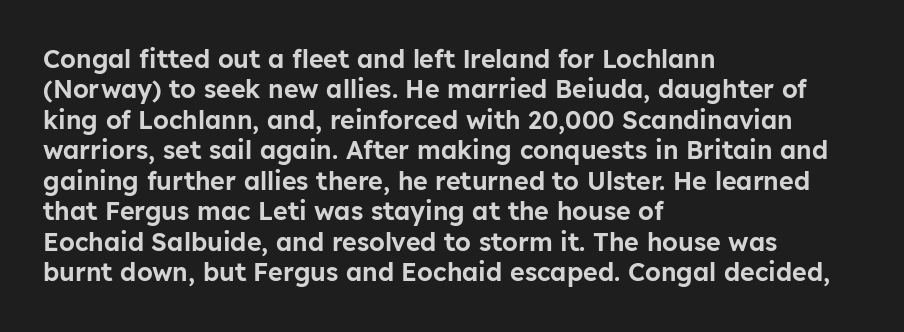
{"italic": "no", "underline": "no", "align": "left", "line_spacing_ratio": 1.22, "letter_spacing": "normal", "letter_spacing_em": 0.0, "glyph_px": 25}
